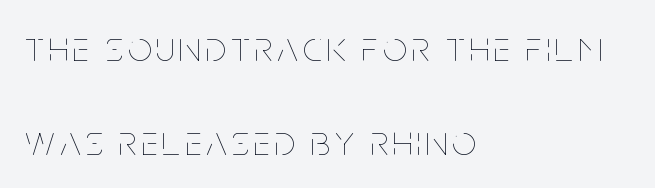
{"italic": "no", "bold": "no", "weight": "thin", "width": "condensed", "stroke_contrast": "low", "x_height": "large", "monospaced": "no", "underline": "no", "align": "left", "line_spacing": "loose", "line_spacing_ratio": 2.25, "glyph_px": 42}
